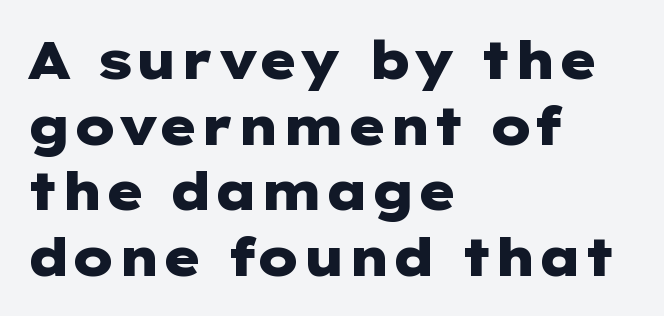
The image shows 52 px heavy, wide sans-serif type, upright; set left-aligned, normal line spacing (1.26x), normal letter spacing, not underlined; low stroke contrast and a medium x-height.
